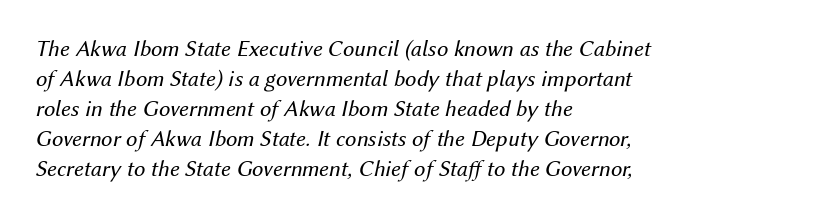
{"italic": "yes", "lean": "right", "slant_degrees": 12, "bold": "no", "underline": "no", "align": "left", "line_spacing": "normal", "line_spacing_ratio": 1.3, "letter_spacing": "normal", "letter_spacing_em": 0.0, "glyph_px": 23}
